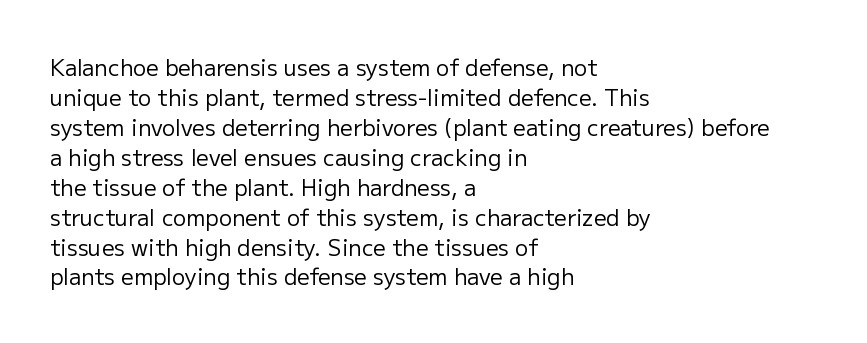
{"italic": "no", "bold": "no", "underline": "no", "align": "left", "line_spacing": "normal", "line_spacing_ratio": 1.36, "letter_spacing": "normal", "letter_spacing_em": 0.0, "glyph_px": 22}
